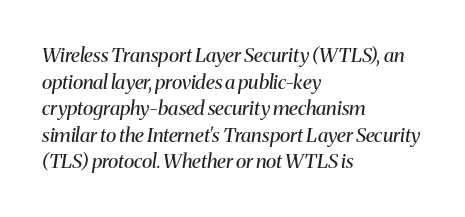
The paragraph has a hard left edge and a soft right edge. The rendering uses a moderate line-height, typical for paragraphs. The font's italic variant was chosen for this text. Standard letterfit; no display-style spreading of the glyphs. Weight: regular or lighter.
